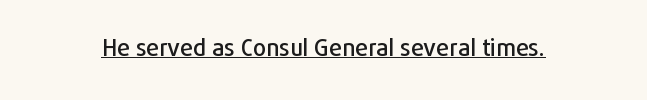
Q: Is the text italic (slanted)? A: No, it is upright.
Q: Is the text underlined? A: Yes.
Q: Is the spacing between letters normal or unusually wide? A: Normal.
